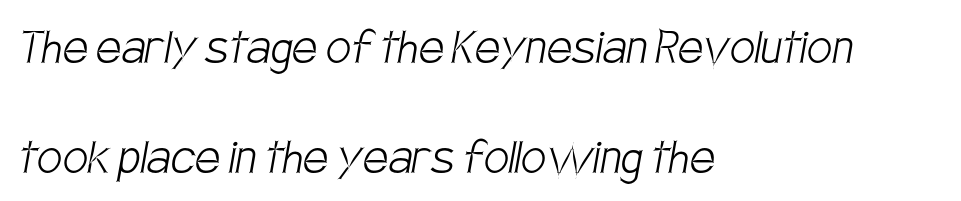
Q: Is the text bold? A: No.
Q: Is the typeface a serif or a sans-serif typeface? A: Sans-serif.
Q: Is the text underlined? A: No.
Q: How is the paragraph aligned? A: Left-aligned.
Q: Is the spacing between letters normal or unusually wide? A: Normal.
Q: Is the spacing between lines tight, normal or loose? A: Loose.
Q: Width (condensed, normal, or wide)? A: Condensed.
Q: Stroke contrast? A: Low.
Q: x-height? A: Large.
Q: Monospaced? A: No.
